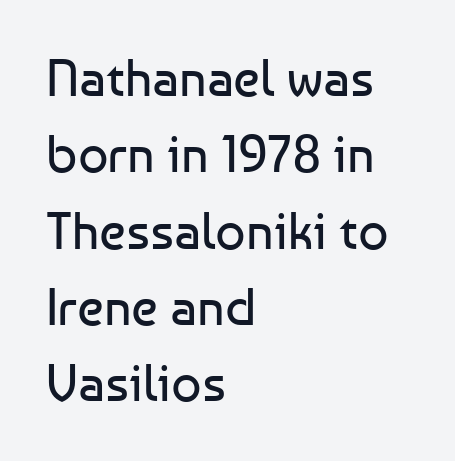
{"serif": "no", "italic": "no", "bold": "no", "weight": "regular", "width": "normal", "stroke_contrast": "low", "x_height": "medium", "monospaced": "no", "underline": "no", "align": "left", "line_spacing": "normal", "line_spacing_ratio": 1.44, "letter_spacing": "normal", "letter_spacing_em": 0.0, "glyph_px": 53}
